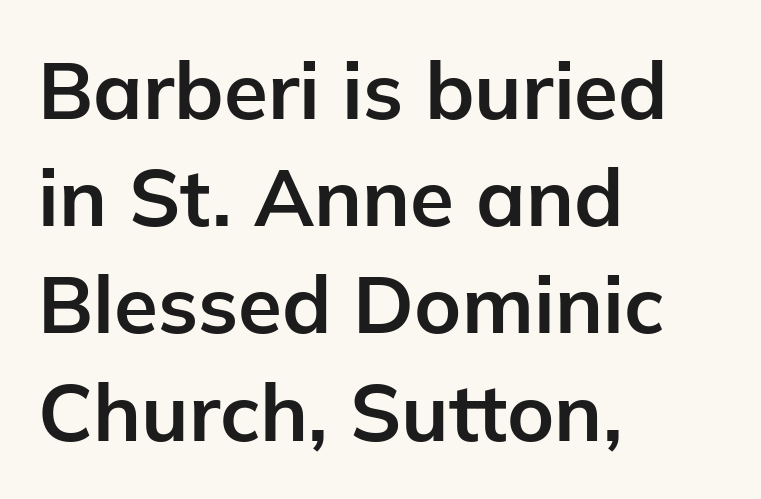
Q: Is the text bold? A: Yes.
Q: Is the text italic (slanted)? A: No, it is upright.
Q: Is the typeface a serif or a sans-serif typeface? A: Sans-serif.
Q: Is the text underlined? A: No.
Q: How is the paragraph aligned? A: Left-aligned.
Q: Is the spacing between letters normal or unusually wide? A: Normal.
Q: Is the spacing between lines tight, normal or loose? A: Normal.
Q: Width (condensed, normal, or wide)? A: Normal.
Q: Stroke contrast? A: Low.
Q: x-height? A: Medium.
Q: Monospaced? A: No.
